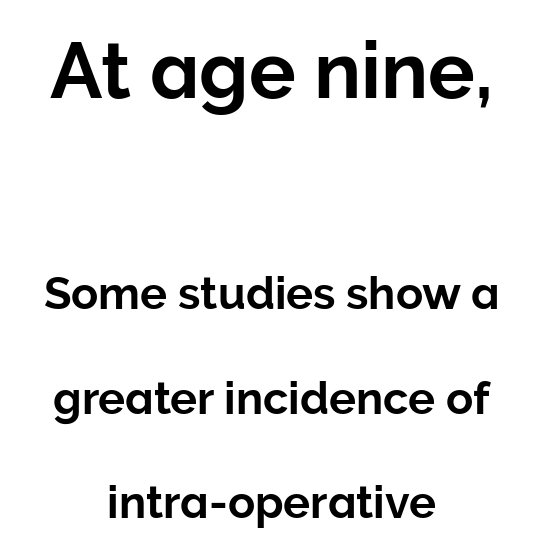
The image shows 78 px sans-serif type, upright; set centered, loose line spacing (2.32x), normal letter spacing, not underlined; the first (top) block is 1.73x larger; low stroke contrast and a medium x-height.
